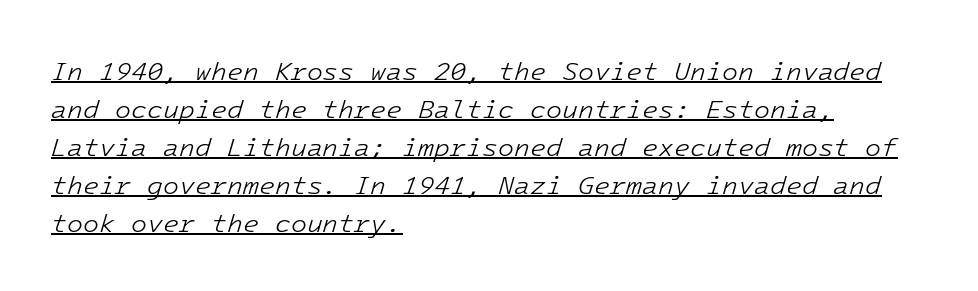
Caption: multi-line text, flush left, ragged right. Each stroke keeps to a modest, everyday thickness or less. The leading is moderate, giving the passage an even texture. The rendering uses the underline text-decoration. Each word holds together tightly as a unit, with standard inter-letter gaps. You can tell it's italic because the verticals aren't actually vertical.
